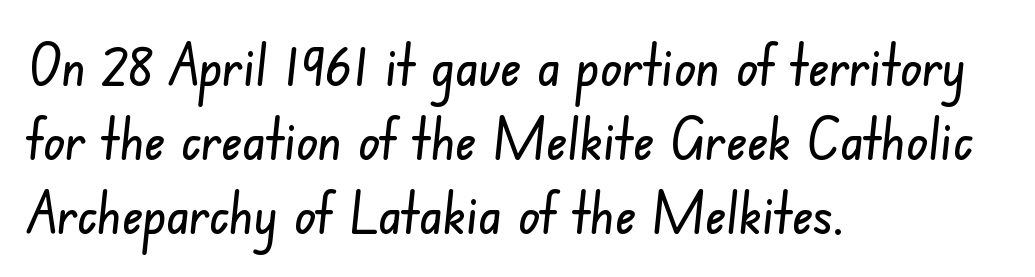
Q: Is the typeface a serif or a sans-serif typeface? A: Sans-serif.
Q: Is the text underlined? A: No.
Q: How is the paragraph aligned? A: Left-aligned.
Q: Is the spacing between letters normal or unusually wide? A: Normal.
Q: Is the spacing between lines tight, normal or loose? A: Normal.
Q: Width (condensed, normal, or wide)? A: Condensed.
Q: Stroke contrast? A: Low.
Q: x-height? A: Small.
Q: Monospaced? A: No.
